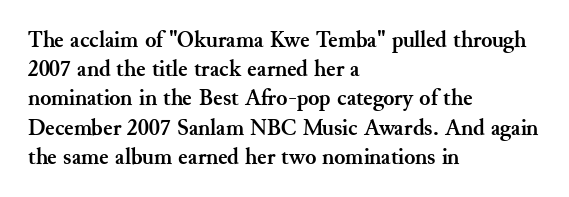
The image shows 23 px bold type, upright; set left-aligned, normal line spacing (1.27x), normal letter spacing, not underlined.
